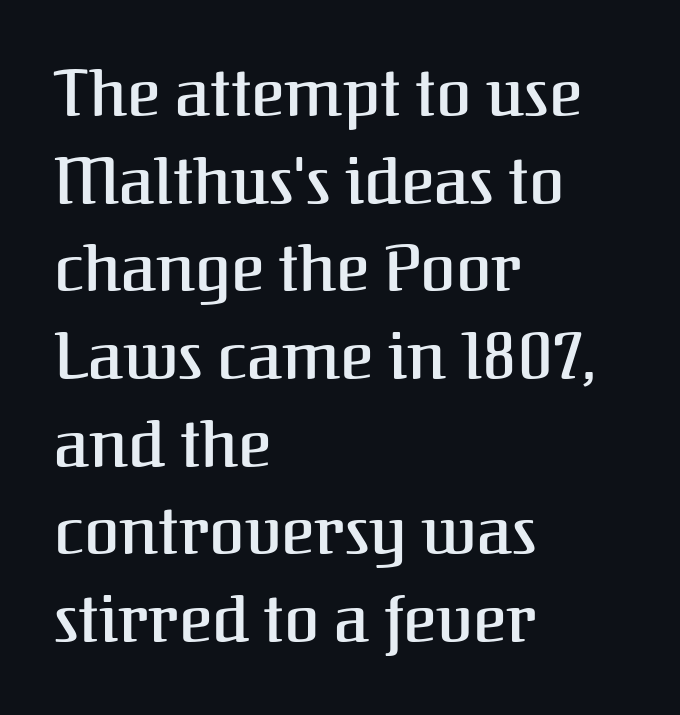
The image shows 64 px serif type, upright; set left-aligned, normal line spacing (1.37x), normal letter spacing, not underlined; medium stroke contrast and a medium x-height.
